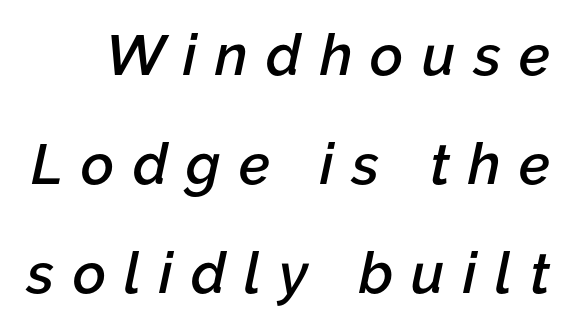
Q: Is the text bold? A: Semi-bold.
Q: Is the text italic (slanted)? A: Yes, it leans right by about 12 degrees.
Q: Is the text underlined? A: No.
Q: Is the spacing between letters normal or unusually wide? A: Unusually wide.
Q: Is the spacing between lines tight, normal or loose? A: Loose.
Q: Width (condensed, normal, or wide)? A: Normal.
Q: Stroke contrast? A: Low.
Q: x-height? A: Medium.
Q: Monospaced? A: No.
